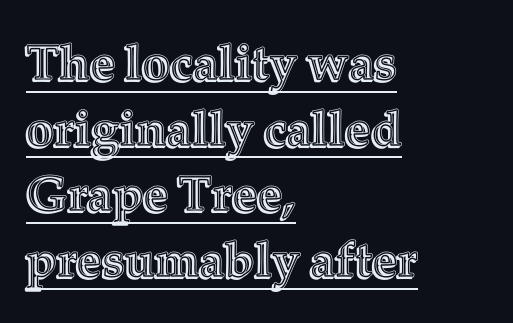
Q: Is the text italic (slanted)? A: No, it is upright.
Q: Is the text underlined? A: Yes.
Q: How is the paragraph aligned? A: Left-aligned.
Q: Is the spacing between letters normal or unusually wide? A: Normal.
Q: Is the spacing between lines tight, normal or loose? A: Normal.
Q: Width (condensed, normal, or wide)? A: Normal.
Q: x-height? A: Medium.
Q: Monospaced? A: No.
